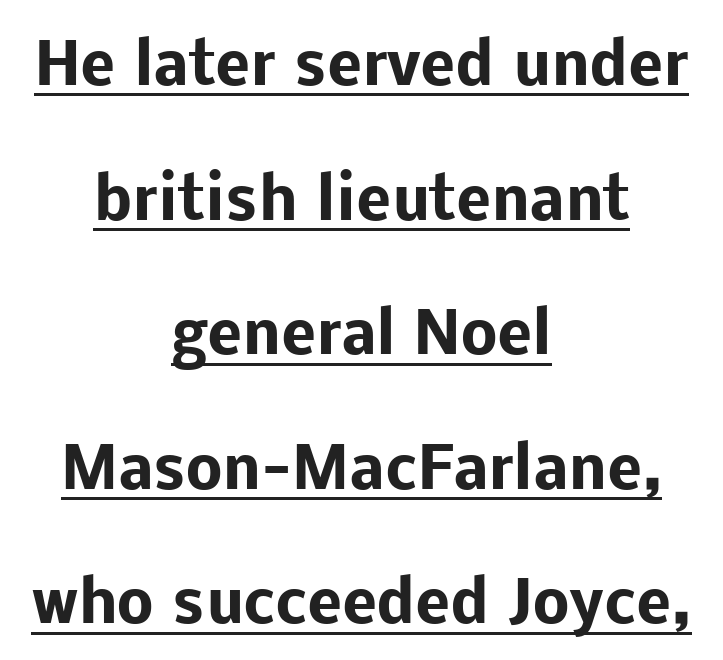
Q: Is the text bold? A: Yes.
Q: Is the text italic (slanted)? A: No, it is upright.
Q: Is the typeface a serif or a sans-serif typeface? A: Sans-serif.
Q: Is the text underlined? A: Yes.
Q: How is the paragraph aligned? A: Centered.
Q: Is the spacing between letters normal or unusually wide? A: Normal.
Q: Is the spacing between lines tight, normal or loose? A: Loose.
Q: Width (condensed, normal, or wide)? A: Normal.
Q: Stroke contrast? A: Low.
Q: x-height? A: Medium.
Q: Monospaced? A: No.
